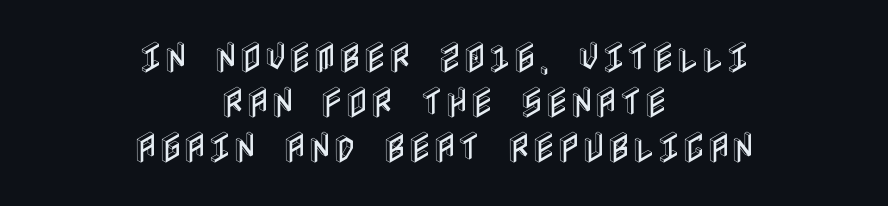
The glyphs are unaccompanied by any horizontal stroke below them. The typesetter chose a symmetrical, centered arrangement here. The specimen reads as upright at a glance. Students, note that the glyphs here touch the page at normal intervals. Summary of vertical rhythm: regular, with standard interline spacing.
